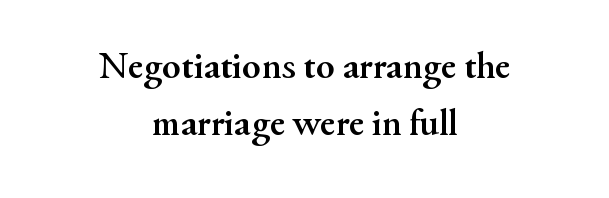
Q: Is the text bold? A: Yes.
Q: Is the text italic (slanted)? A: No, it is upright.
Q: Is the typeface a serif or a sans-serif typeface? A: Serif.
Q: Is the text underlined? A: No.
Q: How is the paragraph aligned? A: Centered.
Q: Is the spacing between letters normal or unusually wide? A: Normal.
Q: Is the spacing between lines tight, normal or loose? A: Normal.
Q: Width (condensed, normal, or wide)? A: Normal.
Q: Stroke contrast? A: Medium.
Q: x-height? A: Small.
Q: Monospaced? A: No.
